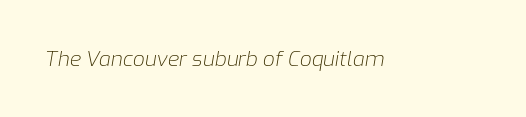
Rendered with sloped, italic letterforms. Letter spacing: default. Caption: face not bold, strokes unweighted. The specimen omits any rule beneath the text block's lines.
